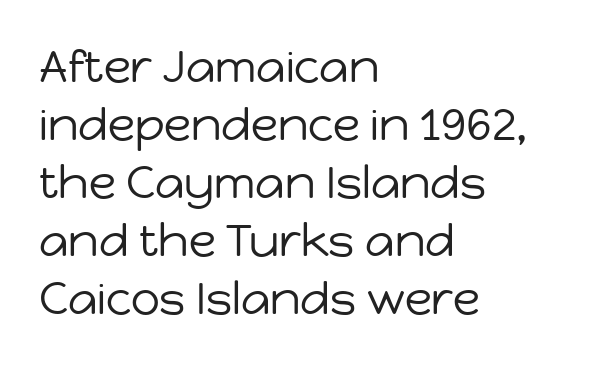
Q: Is the text bold? A: No.
Q: Is the text italic (slanted)? A: No, it is upright.
Q: Is the typeface a serif or a sans-serif typeface? A: Sans-serif.
Q: Is the text underlined? A: No.
Q: How is the paragraph aligned? A: Left-aligned.
Q: Is the spacing between letters normal or unusually wide? A: Normal.
Q: Is the spacing between lines tight, normal or loose? A: Normal.
Q: Width (condensed, normal, or wide)? A: Normal.
Q: Stroke contrast? A: Low.
Q: x-height? A: Medium.
Q: Monospaced? A: No.
